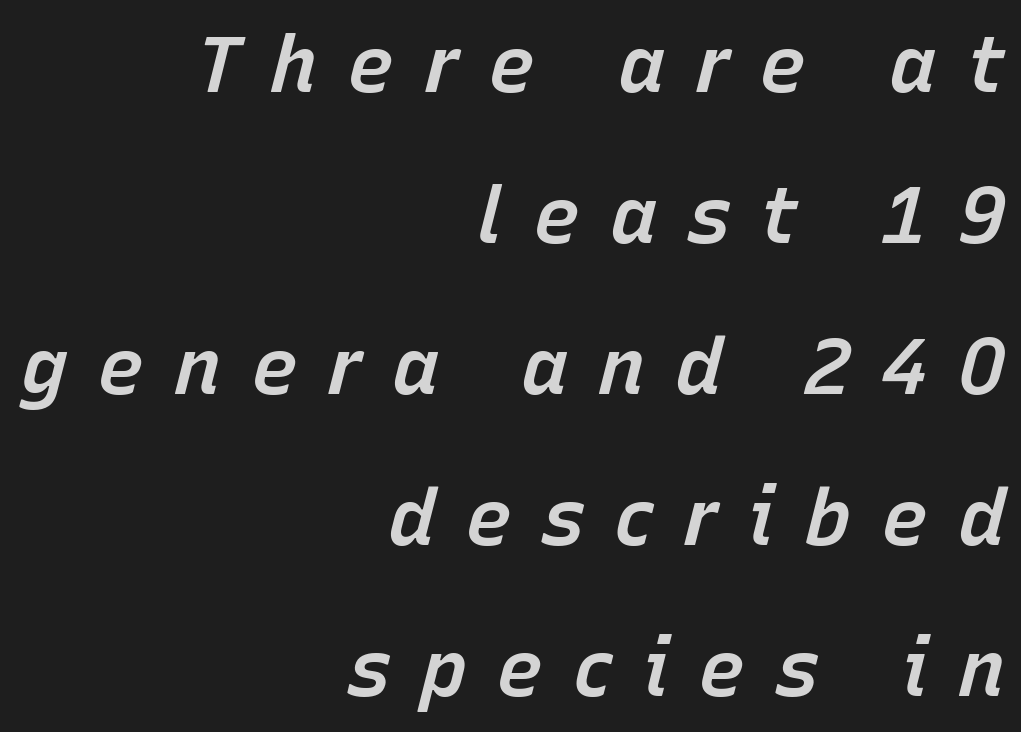
Is the letter spacing exaggerated? Yes — the characters are pushed far apart. Compared with typical paragraphs, the rows here are farther apart. The lines are quadded right. The axis of the letterforms is tilted away from vertical. Descenders are the only things crossing below the line.
